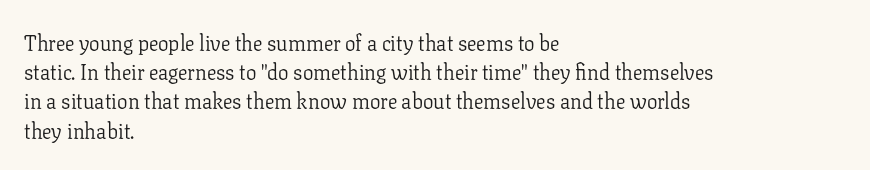
{"italic": "no", "bold": "no", "underline": "no", "align": "left", "line_spacing": "normal", "line_spacing_ratio": 1.39, "letter_spacing": "normal", "letter_spacing_em": 0.0, "glyph_px": 21}
